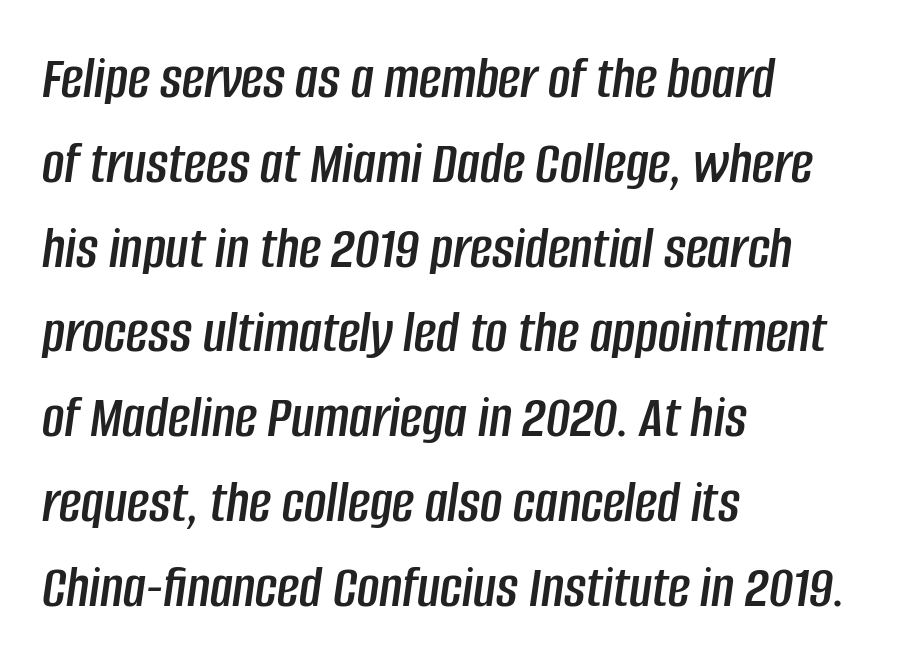
Q: Is the text italic (slanted)? A: Yes, it leans right by about 8 degrees.
Q: Is the text underlined? A: No.
Q: How is the paragraph aligned? A: Left-aligned.
Q: Is the spacing between letters normal or unusually wide? A: Normal.
Q: Is the spacing between lines tight, normal or loose? A: Normal.
Q: Width (condensed, normal, or wide)? A: Condensed.
Q: Stroke contrast? A: Low.
Q: x-height? A: Large.
Q: Monospaced? A: No.
